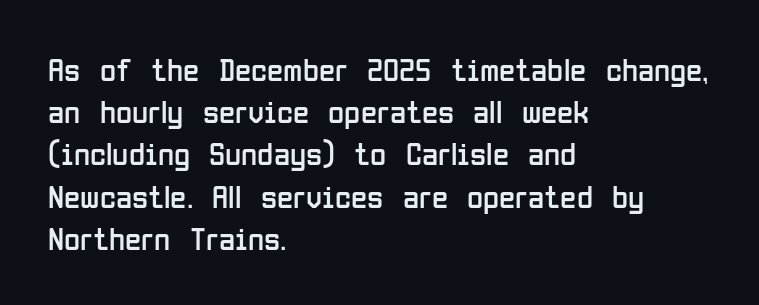
Whoever set this chose a conventional vertical rhythm. Every stem runs plumb, perpendicular to the baseline. Unlike a traditional serif, this face leaves its strokes unadorned. No extra tracking has been applied to these lines.
